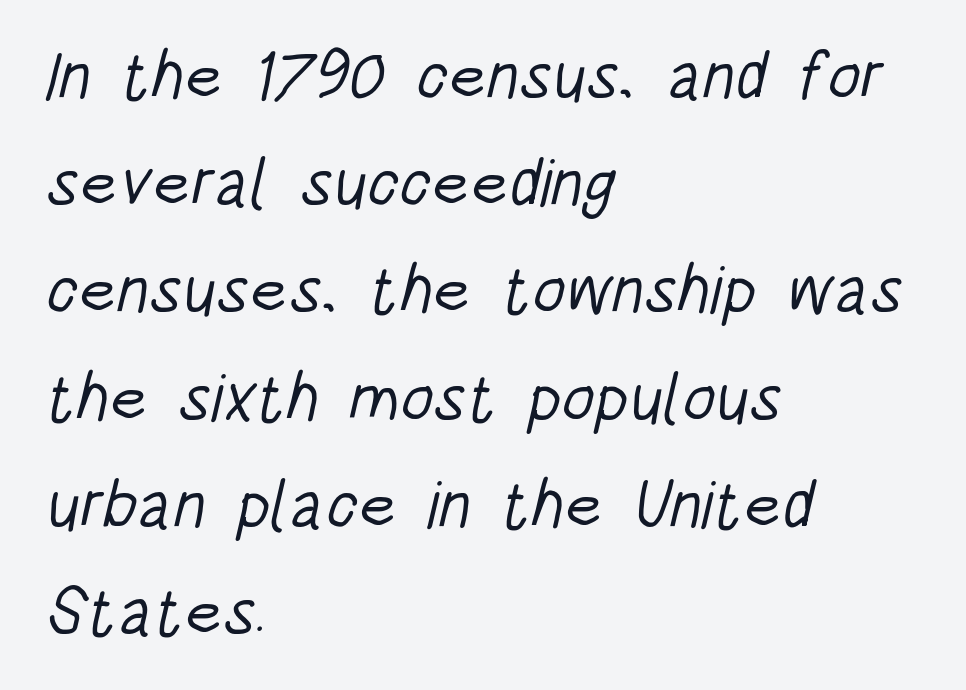
The designer went with a sans here, leaving each stem footless. A student would call this left alignment; a typographer would say flush left, rag right. A bare baseline throughout the passage. Evenly set lines give the paragraph a standard silhouette. Stem width sits at or under what a default text font uses.
